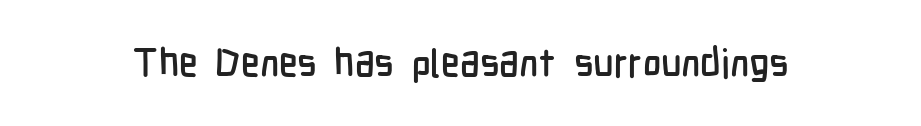
The image shows 39 px condensed sans-serif type, upright; set normal letter spacing, not underlined; low stroke contrast and a medium x-height.
